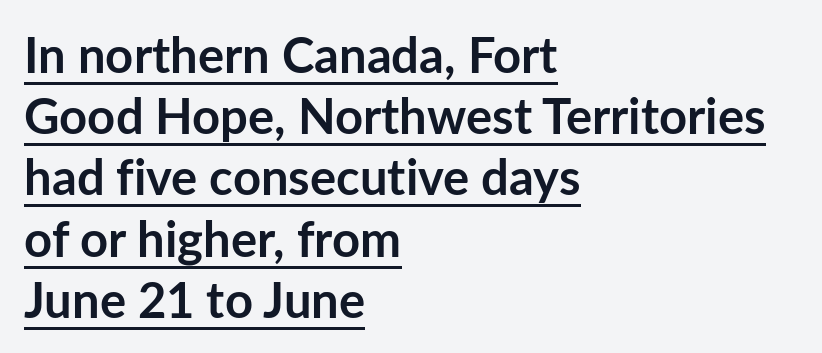
Decoration check: the copy is underlined. Proportional: the letters do not fall into vertical columns. Tracking here is standard; glyphs follow each other at the usual distance. The vertical gap from one line to the next is medium.
